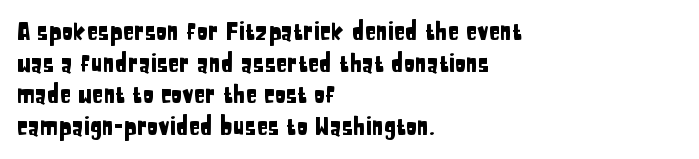
The letterforms sit shoulder to shoulder at normal distance. The paragraph has a hard left edge and a soft right edge. A clean baseline with only descenders dipping below it. No italicization has been applied; the sample stays upright.
